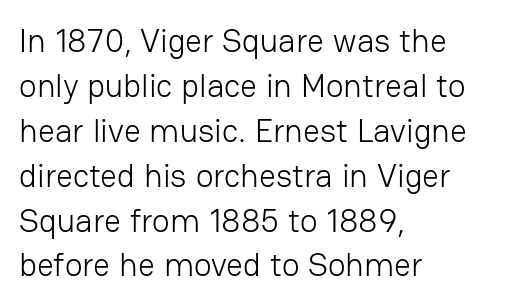
Quick note: underline off. Posture: straight, roman, zero tilt. You could call the tracking neutral — neither tight nor loose. The strokes carry an ordinary text weight at most.
